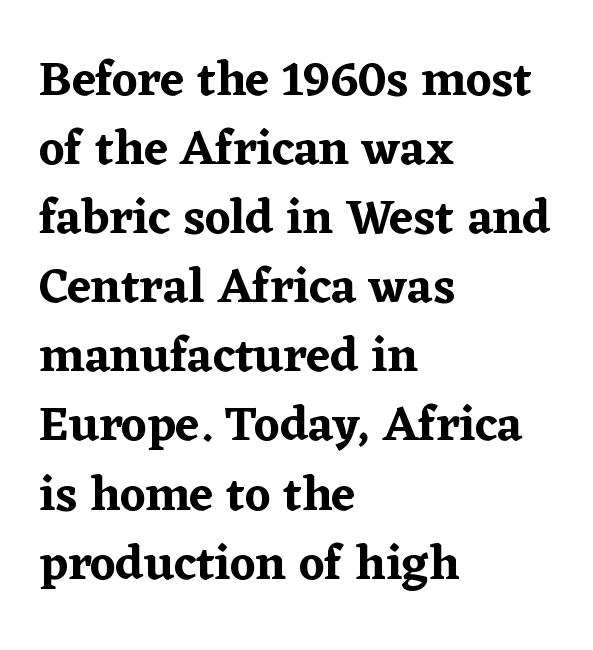
{"serif": "yes", "italic": "no", "width": "normal", "stroke_contrast": "low", "x_height": "medium", "monospaced": "no", "underline": "no", "align": "left", "line_spacing": "normal", "line_spacing_ratio": 1.41, "letter_spacing": "normal", "letter_spacing_em": 0.0, "glyph_px": 49}
